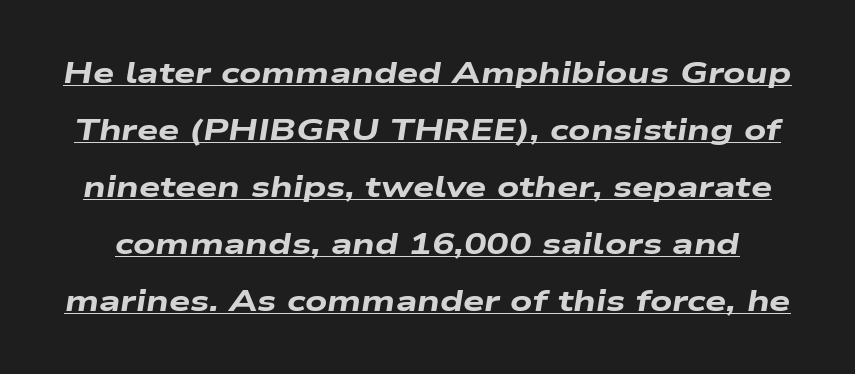
The image shows 30 px heavy, wide type, italic (leaning right); set loose line spacing (1.9x), normal letter spacing, underlined; low stroke contrast and a medium x-height.
